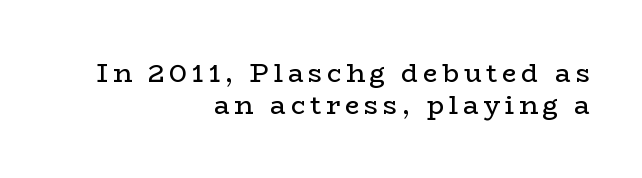
Q: Is the text bold? A: No.
Q: Is the text italic (slanted)? A: No, it is upright.
Q: Is the text underlined? A: No.
Q: How is the paragraph aligned? A: Right-aligned.
